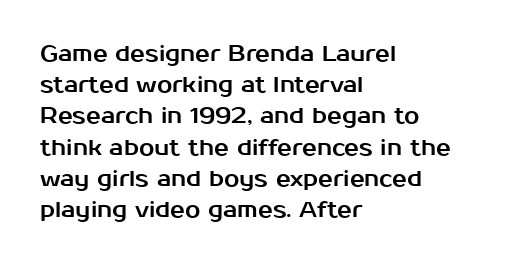
{"italic": "no", "underline": "no", "align": "left", "line_spacing": "normal", "line_spacing_ratio": 1.42, "letter_spacing": "normal", "letter_spacing_em": 0.0, "glyph_px": 22}
